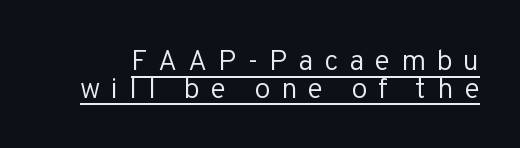
Spacing between characters has been opened up far beyond the box default. A typesetter would call this proportional, since set widths differ per character. To sum up the face: it is a sans, with no serifs. Think standard paragraph weight, or any step lighter than that. The sample's only ornament is a line tracing under the words.
